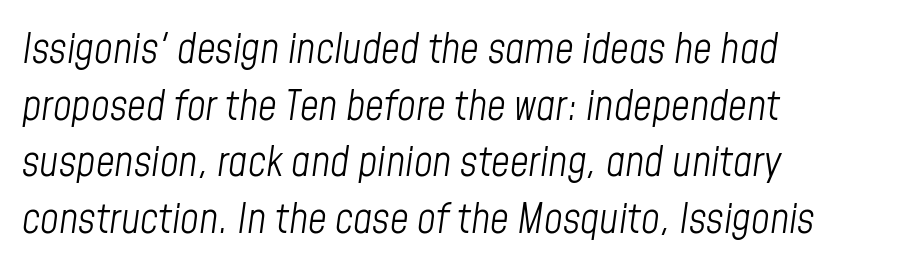
{"italic": "yes", "lean": "right", "slant_degrees": 8, "bold": "no", "weight": "light", "width": "condensed", "stroke_contrast": "low", "x_height": "medium", "monospaced": "no", "underline": "no", "align": "left", "line_spacing": "normal", "line_spacing_ratio": 1.38, "letter_spacing": "normal", "letter_spacing_em": 0.0, "glyph_px": 41}
